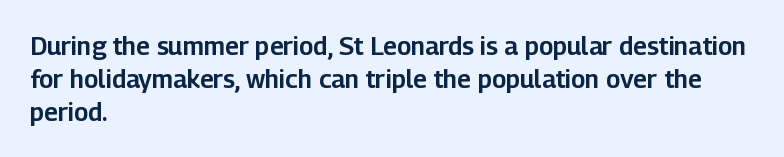
{"italic": "no", "underline": "no", "align": "left", "line_spacing": "normal", "line_spacing_ratio": 1.32, "letter_spacing": "normal", "letter_spacing_em": 0.0, "glyph_px": 25}
